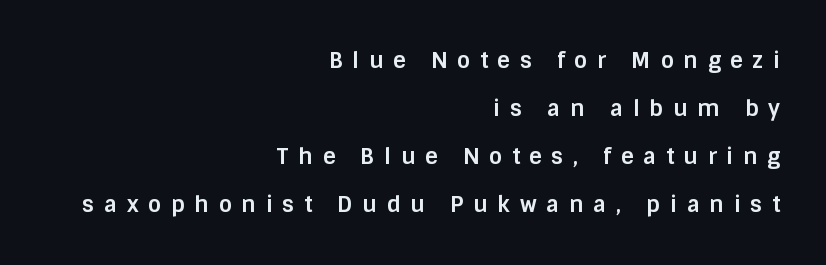
{"italic": "no", "bold": "yes", "underline": "no", "align": "right", "line_spacing": "loose", "line_spacing_ratio": 2.18, "letter_spacing": "wide", "letter_spacing_em": 0.44, "glyph_px": 22}
